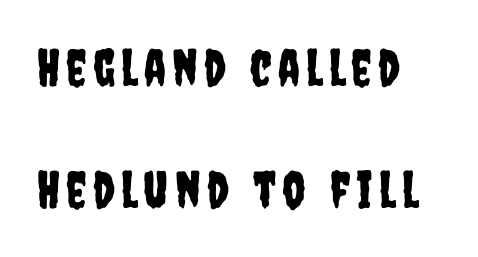
The image shows 51 px condensed sans-serif type, upright; set left-aligned, loose line spacing (2.39x), not underlined; low stroke contrast and a large x-height.
